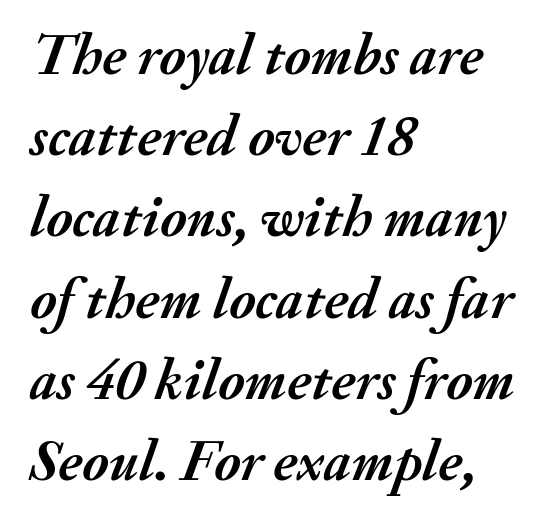
Q: Is the text bold? A: Yes.
Q: Is the text italic (slanted)? A: Yes, it leans right by about 20 degrees.
Q: Is the text underlined? A: No.
Q: How is the paragraph aligned? A: Left-aligned.
Q: Is the spacing between letters normal or unusually wide? A: Normal.
Q: Is the spacing between lines tight, normal or loose? A: Normal.
Q: Width (condensed, normal, or wide)? A: Normal.
Q: Stroke contrast? A: Medium.
Q: x-height? A: Small.
Q: Monospaced? A: No.
